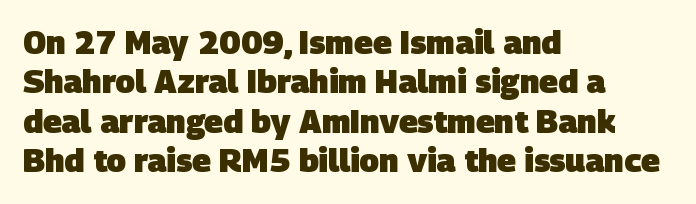
Q: Is the text bold? A: Yes.
Q: Is the typeface a serif or a sans-serif typeface? A: Sans-serif.
Q: Is the text underlined? A: No.
Q: How is the paragraph aligned? A: Left-aligned.
Q: Is the spacing between letters normal or unusually wide? A: Normal.
Q: Width (condensed, normal, or wide)? A: Normal.
Q: Stroke contrast? A: Low.
Q: x-height? A: Large.
Q: Monospaced? A: No.
